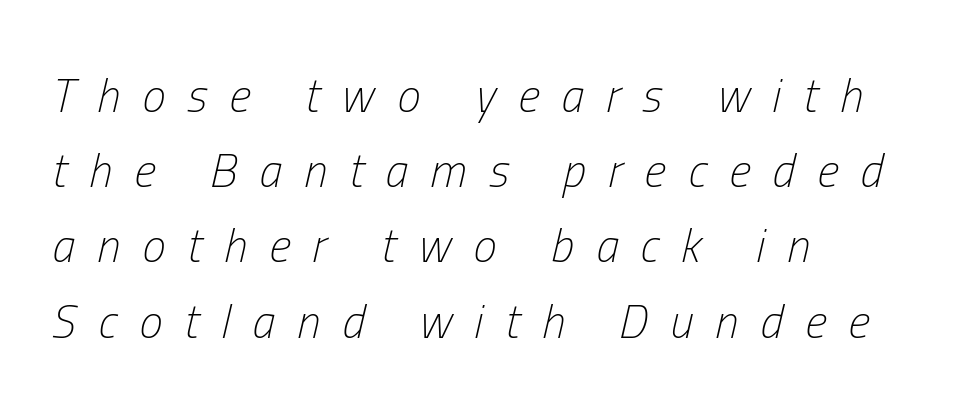
{"italic": "yes", "lean": "right", "slant_degrees": 13, "bold": "no", "weight": "light", "width": "condensed", "stroke_contrast": "low", "x_height": "medium", "monospaced": "no", "underline": "no", "align": "left", "line_spacing": "normal", "line_spacing_ratio": 1.6, "letter_spacing": "wide", "letter_spacing_em": 0.47, "glyph_px": 47}
